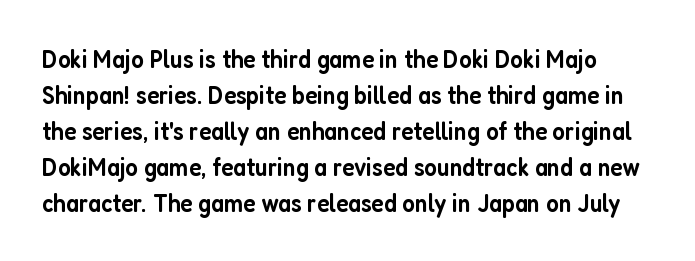
{"italic": "no", "bold": "semi", "underline": "no", "line_spacing": "normal", "line_spacing_ratio": 1.38, "letter_spacing": "normal", "letter_spacing_em": 0.0, "glyph_px": 26}
